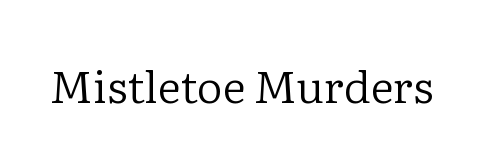
The image shows 45 px regular-weight serif type, upright; set normal letter spacing, not underlined; low stroke contrast and a medium x-height.
